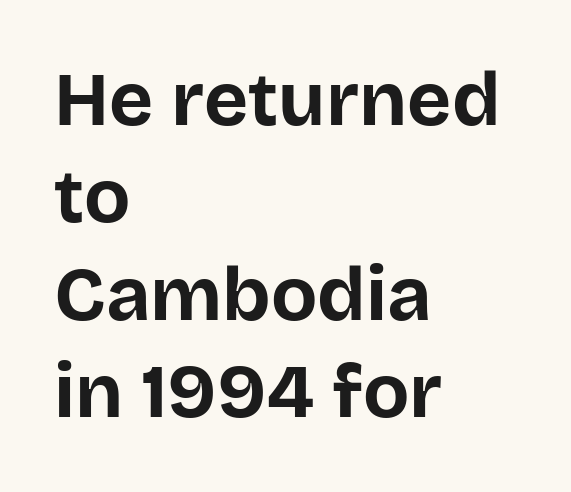
{"serif": "no", "italic": "no", "bold": "yes", "weight": "bold", "width": "normal", "stroke_contrast": "low", "x_height": "large", "monospaced": "no", "underline": "no", "align": "left", "line_spacing": "normal", "line_spacing_ratio": 1.28, "letter_spacing": "normal", "letter_spacing_em": 0.0, "glyph_px": 76}
